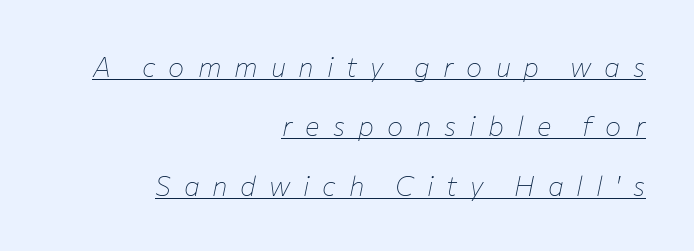
Q: Is the text bold? A: No.
Q: Is the text italic (slanted)? A: Yes, it leans right by about 12 degrees.
Q: Is the text underlined? A: Yes.
Q: How is the paragraph aligned? A: Right-aligned.
Q: Is the spacing between letters normal or unusually wide? A: Unusually wide.
Q: Is the spacing between lines tight, normal or loose? A: Loose.
